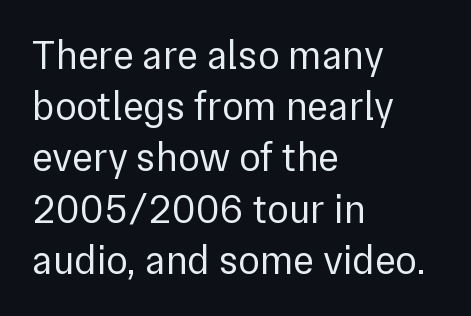
Horizontal alignment here is leftward, the default for most running prose. Evenly set lines give the paragraph a standard silhouette. Plain, unruled lines of type. The axis of the letterforms is exactly vertical.
